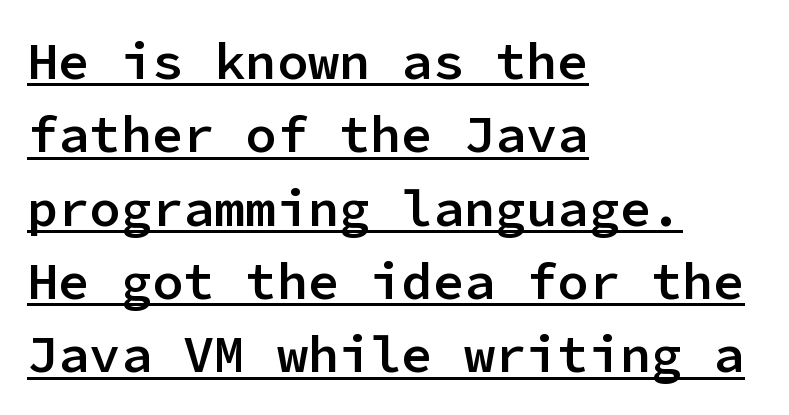
The image shows 52 px semibold sans-serif type, upright, monospaced; set left-aligned, normal line spacing (1.41x), normal letter spacing, underlined; low stroke contrast and a medium x-height.
